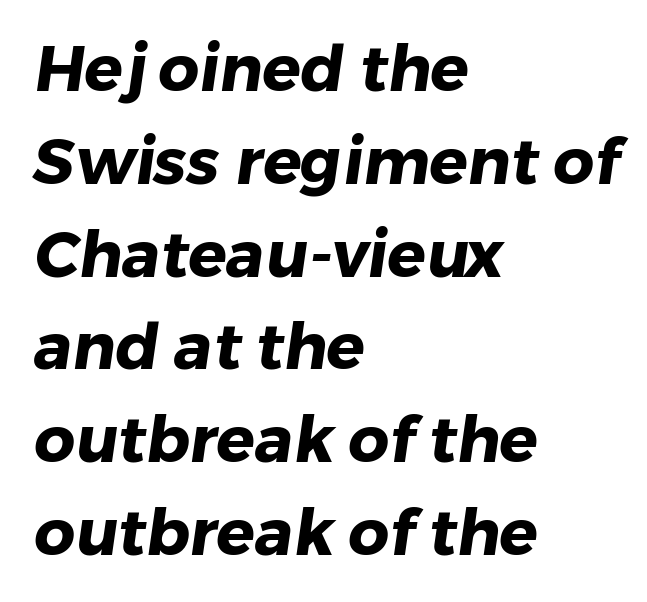
Q: Is the text bold? A: Yes.
Q: Is the typeface a serif or a sans-serif typeface? A: Sans-serif.
Q: Is the text underlined? A: No.
Q: How is the paragraph aligned? A: Left-aligned.
Q: Is the spacing between letters normal or unusually wide? A: Normal.
Q: Is the spacing between lines tight, normal or loose? A: Normal.
Q: Width (condensed, normal, or wide)? A: Normal.
Q: Stroke contrast? A: Low.
Q: x-height? A: Medium.
Q: Monospaced? A: No.
